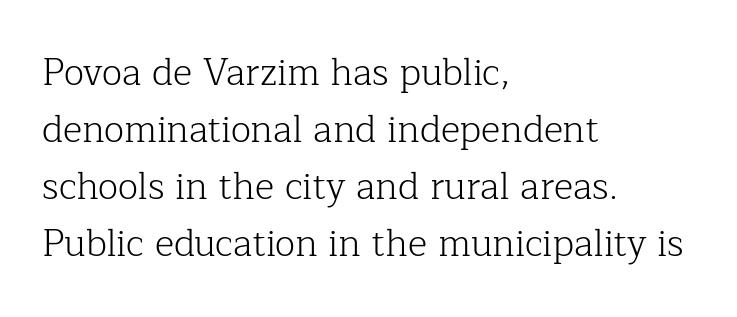
Beneath every word, the page is bare. Nothing unusual about the tracking: characters are spaced as the font intends. Stems and bowls with no extra thickness — not bold. Note the varied advance widths — an 'i' is clearly narrower than an 'm'. A typesetter would mark this as roman, not italic.
